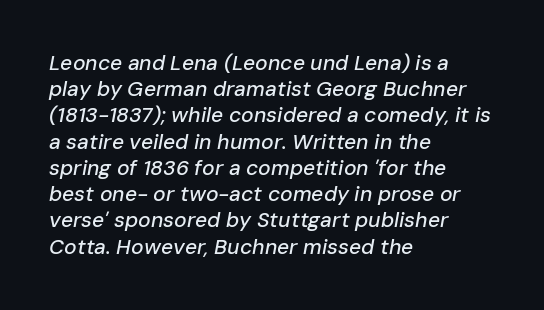
{"italic": "yes", "lean": "right", "slant_degrees": 10, "underline": "no", "align": "left", "line_spacing": "normal", "line_spacing_ratio": 1.25, "letter_spacing": "normal", "letter_spacing_em": 0.0, "glyph_px": 21}
